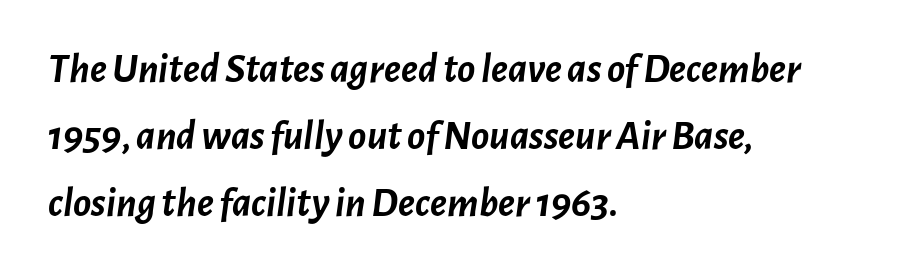
The image shows 42 px semibold type, italic (leaning right); set left-aligned, normal line spacing (1.6x), normal letter spacing, not underlined; low stroke contrast and a medium x-height.
